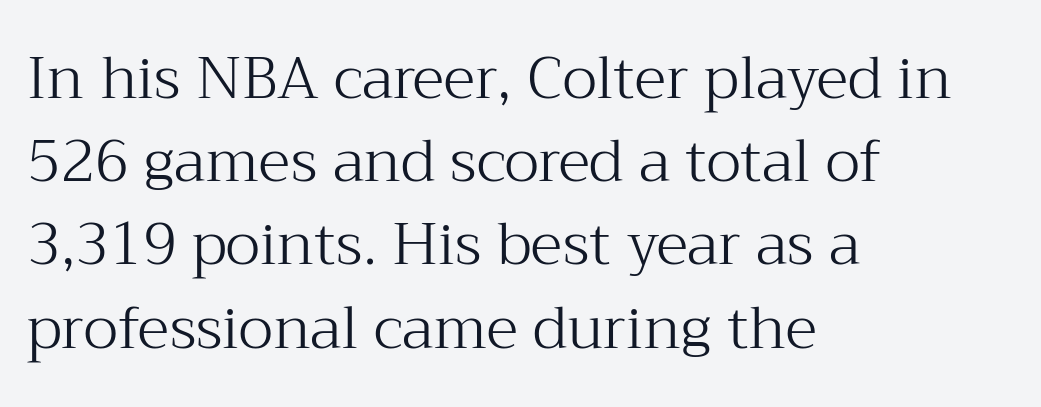
The image shows 59 px light serif type, upright; set left-aligned, normal line spacing (1.41x), normal letter spacing, not underlined; medium stroke contrast and a medium x-height.
